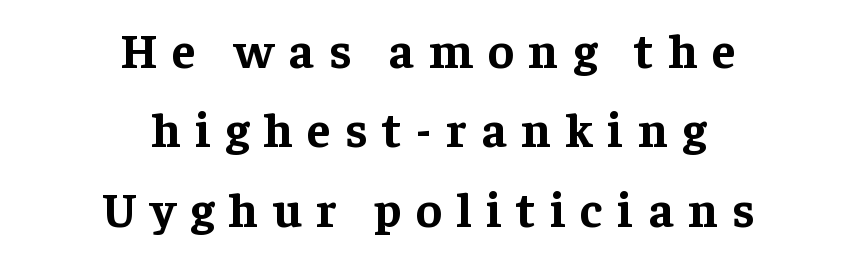
Q: Is the text bold? A: Yes.
Q: Is the text italic (slanted)? A: No, it is upright.
Q: Is the typeface a serif or a sans-serif typeface? A: Serif.
Q: Is the text underlined? A: No.
Q: How is the paragraph aligned? A: Centered.
Q: Is the spacing between letters normal or unusually wide? A: Unusually wide.
Q: Is the spacing between lines tight, normal or loose? A: Normal.
Q: Width (condensed, normal, or wide)? A: Normal.
Q: Stroke contrast? A: Low.
Q: x-height? A: Medium.
Q: Monospaced? A: No.
